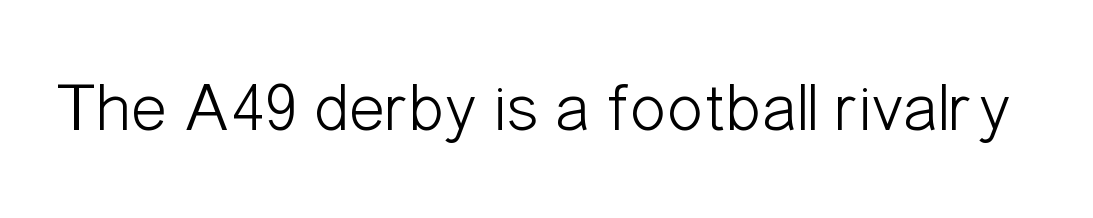
{"serif": "no", "italic": "no", "bold": "no", "weight": "light", "width": "condensed", "stroke_contrast": "low", "x_height": "medium", "monospaced": "no", "underline": "no", "letter_spacing": "normal", "letter_spacing_em": 0.0, "glyph_px": 68}
